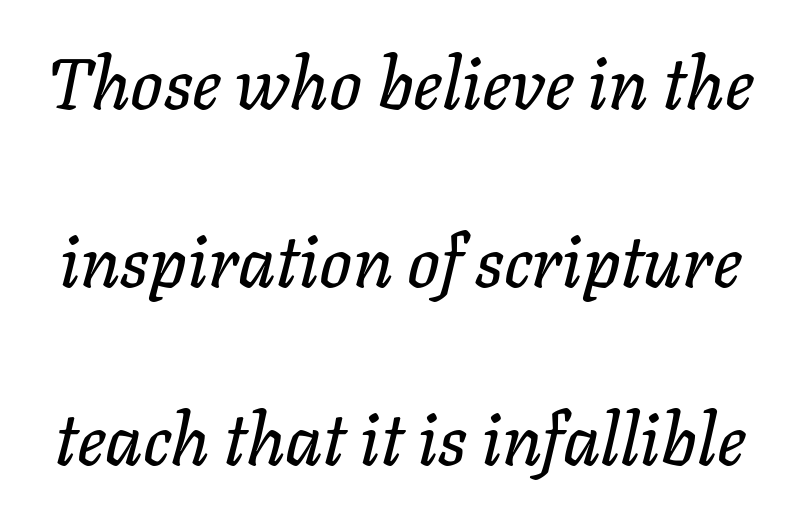
The tracking reads as untouched default to a designer's eye. These lines stand farther apart than default settings would place them. You could not count columns in this text — the font is proportionally spaced. Words float on clear page, feet unadorned. An italicized treatment has been applied to the whole sample.
